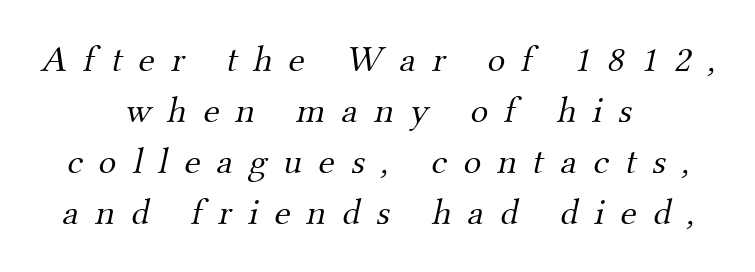
{"serif": "yes", "bold": "no", "weight": "light", "width": "normal", "stroke_contrast": "medium", "x_height": "small", "monospaced": "no", "underline": "no", "align": "center", "line_spacing": "normal", "line_spacing_ratio": 1.38, "letter_spacing": "wide", "letter_spacing_em": 0.44, "glyph_px": 37}
